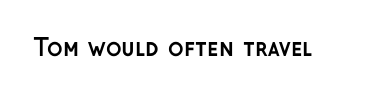
The image shows 23 px bold type, upright; set normal letter spacing, not underlined.
